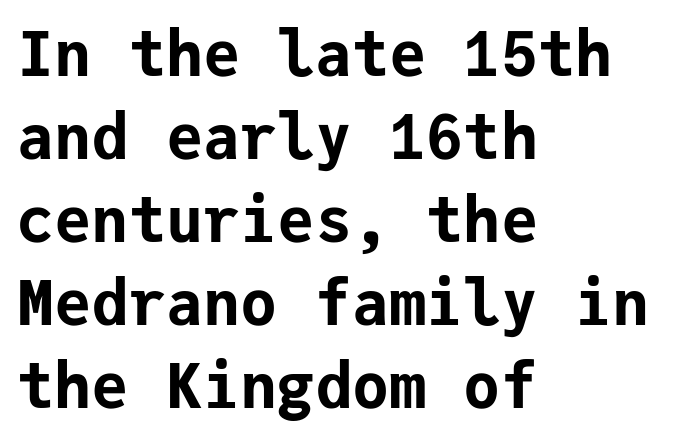
The image shows 62 px bold sans-serif type, upright, monospaced; set left-aligned, normal line spacing (1.34x), normal letter spacing, not underlined; low stroke contrast and a medium x-height.
